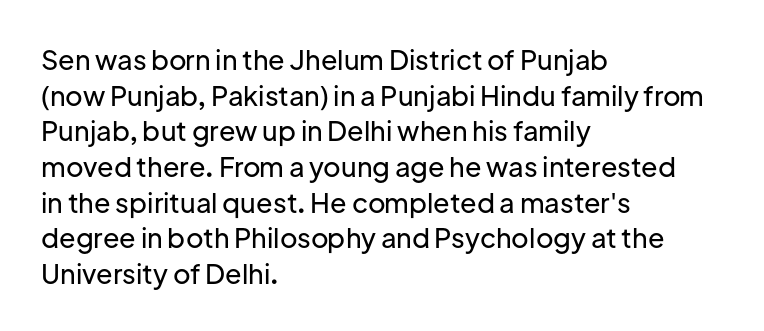
Q: Is the text italic (slanted)? A: No, it is upright.
Q: Is the text underlined? A: No.
Q: How is the paragraph aligned? A: Left-aligned.
Q: Is the spacing between letters normal or unusually wide? A: Normal.
Q: Is the spacing between lines tight, normal or loose? A: Normal.
